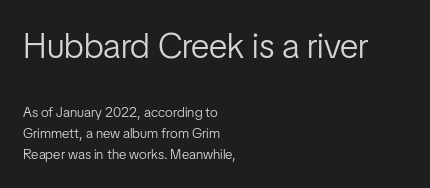
Check where the strokes stop: nothing finishes them off — pure sans. Whoever set this chose a conventional vertical rhythm. Plain, unruled lines of type. The rendering uses natural spacing where letterforms have individual widths. Notice how the passage keeps a crisp vertical edge on the left only.
